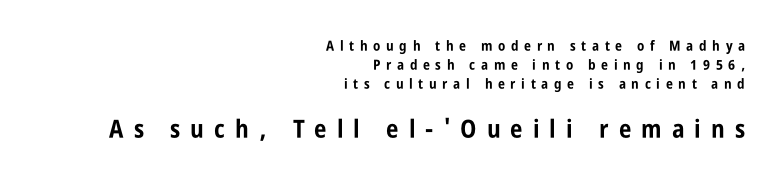
The image shows 25 px bold type, upright; set right-aligned, normal line spacing (1.34x), unusually wide letter spacing (+0.4 em), not underlined; the second (bottom) block is 1.79x larger.
